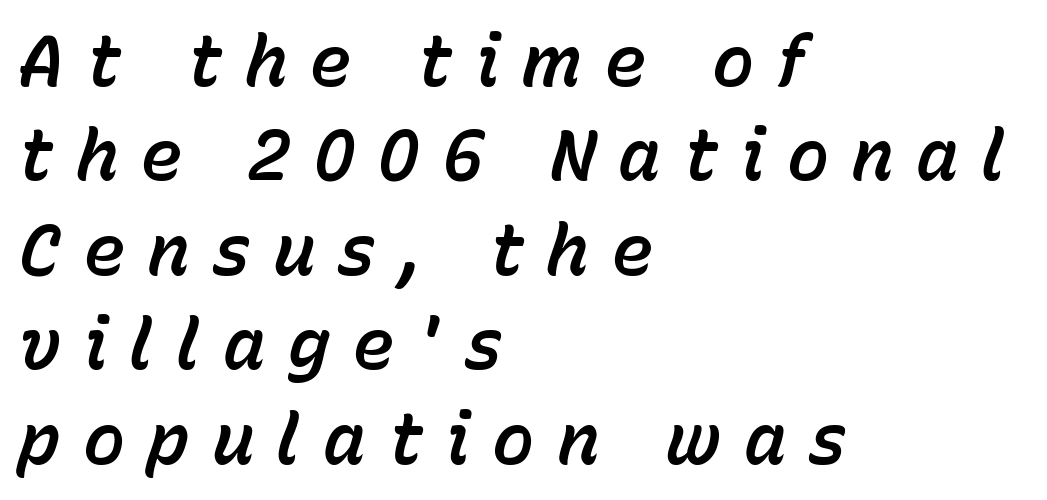
The image shows 71 px text type, italic (leaning right); set left-aligned, normal line spacing (1.33x), unusually wide letter spacing (+0.31 em), not underlined; low stroke contrast and a medium x-height.
